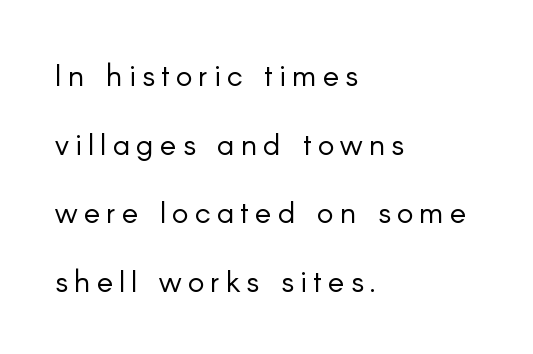
Q: Is the text bold? A: No.
Q: Is the text italic (slanted)? A: No, it is upright.
Q: Is the typeface a serif or a sans-serif typeface? A: Sans-serif.
Q: Is the text underlined? A: No.
Q: How is the paragraph aligned? A: Left-aligned.
Q: Is the spacing between letters normal or unusually wide? A: Unusually wide.
Q: Is the spacing between lines tight, normal or loose? A: Loose.
Q: Width (condensed, normal, or wide)? A: Normal.
Q: Stroke contrast? A: Low.
Q: x-height? A: Small.
Q: Monospaced? A: No.
